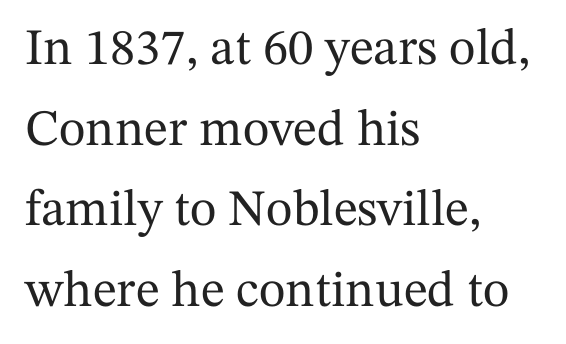
Q: Is the text italic (slanted)? A: No, it is upright.
Q: Is the typeface a serif or a sans-serif typeface? A: Serif.
Q: Is the text underlined? A: No.
Q: How is the paragraph aligned? A: Left-aligned.
Q: Is the spacing between letters normal or unusually wide? A: Normal.
Q: Is the spacing between lines tight, normal or loose? A: Normal.
Q: Width (condensed, normal, or wide)? A: Normal.
Q: Stroke contrast? A: Medium.
Q: x-height? A: Medium.
Q: Monospaced? A: No.
